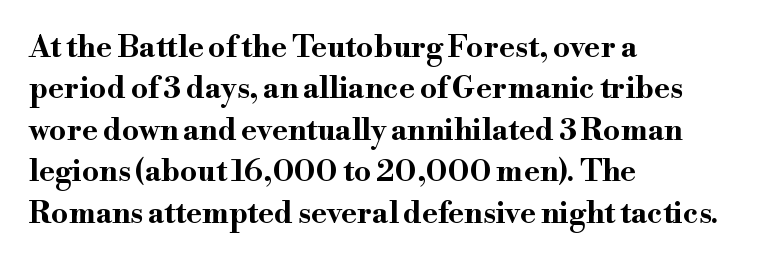
{"serif": "yes", "italic": "no", "bold": "yes", "weight": "bold", "width": "wide", "stroke_contrast": "high", "x_height": "small", "monospaced": "no", "underline": "no", "align": "left", "line_spacing": "normal", "line_spacing_ratio": 1.38, "letter_spacing": "normal", "letter_spacing_em": 0.0, "glyph_px": 30}
